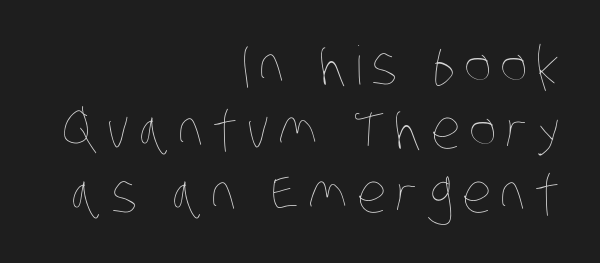
{"bold": "no", "weight": "thin", "width": "condensed", "stroke_contrast": "low", "x_height": "large", "monospaced": "no", "underline": "no", "align": "right", "line_spacing_ratio": 1.21, "glyph_px": 53}
